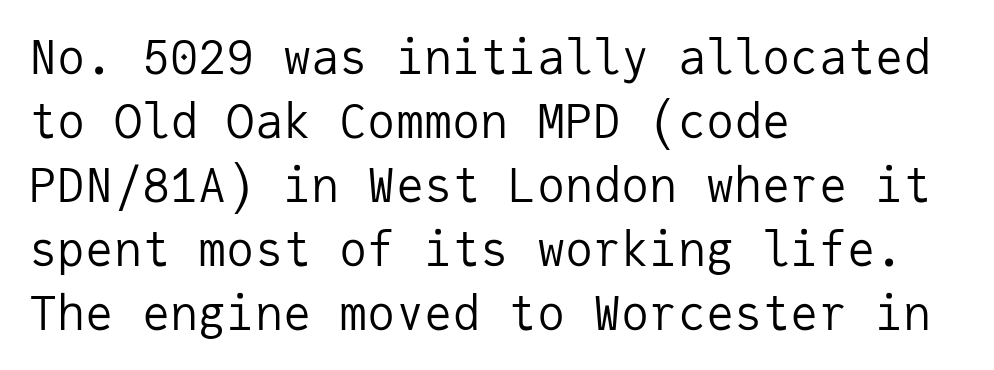
In terms of leading, this rendering sits right in the middle. This sample has the even, mechanical cadence of fixed-width lettering. Each line starts at the same left margin while the right side varies. No italicization has been applied; the sample stays upright. Look at the bottom of the vertical strokes: they stop flat, with no serifs.
